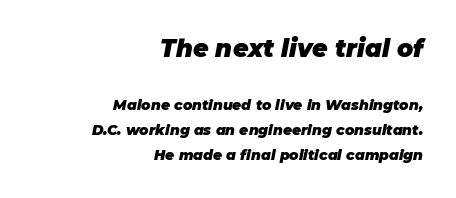
{"italic": "yes", "lean": "right", "slant_degrees": 11, "bold": "yes", "underline": "no", "align": "right", "line_spacing_ratio": 1.81, "letter_spacing": "normal", "letter_spacing_em": 0.0, "larger_block": "first", "size_ratio": 1.71, "glyph_px": 24}
